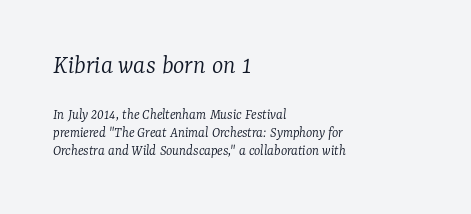
No extra tracking has been applied to these lines. This rendering features lettering with no underline. Every character sits at an angle, as italics do. The compositor pushed each line to the left boundary. This is not heavy type; no bold has been used. Block one is the big one; block two sits smaller underneath.
